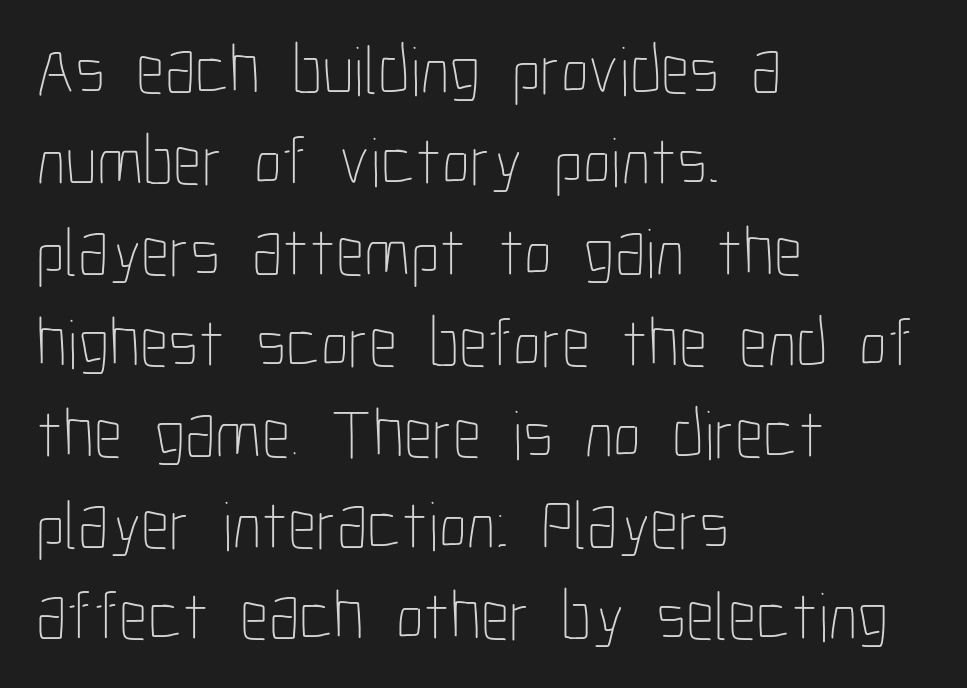
Q: Is the text bold? A: No.
Q: Is the text italic (slanted)? A: No, it is upright.
Q: Is the text underlined? A: No.
Q: How is the paragraph aligned? A: Left-aligned.
Q: Is the spacing between letters normal or unusually wide? A: Normal.
Q: Is the spacing between lines tight, normal or loose? A: Normal.
Q: Width (condensed, normal, or wide)? A: Condensed.
Q: Stroke contrast? A: Low.
Q: x-height? A: Medium.
Q: Monospaced? A: No.
